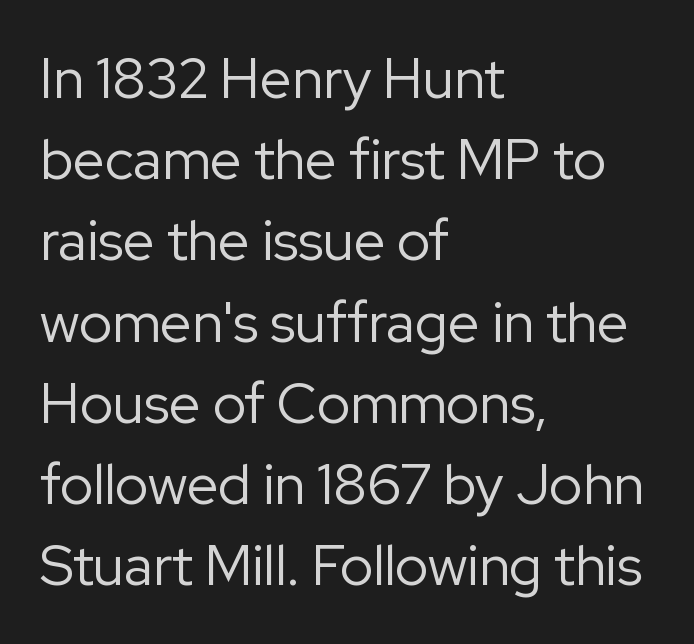
Q: Is the text bold? A: No.
Q: Is the text italic (slanted)? A: No, it is upright.
Q: Is the typeface a serif or a sans-serif typeface? A: Sans-serif.
Q: Is the text underlined? A: No.
Q: How is the paragraph aligned? A: Left-aligned.
Q: Is the spacing between letters normal or unusually wide? A: Normal.
Q: Is the spacing between lines tight, normal or loose? A: Normal.
Q: Width (condensed, normal, or wide)? A: Normal.
Q: Stroke contrast? A: Low.
Q: x-height? A: Medium.
Q: Monospaced? A: No.
